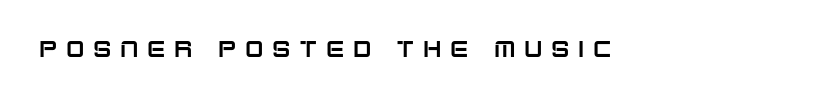
The space beneath each line is pristine and unruled. The typography opts for an upright posture over an oblique one. Loose tracking; the words dissolve into strings of separated letters.
